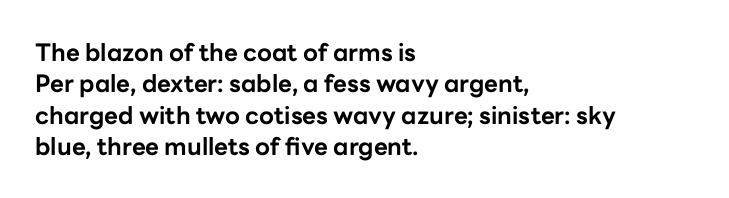
The image shows 24 px bold type, upright; set left-aligned, normal line spacing (1.31x), normal letter spacing, not underlined.
